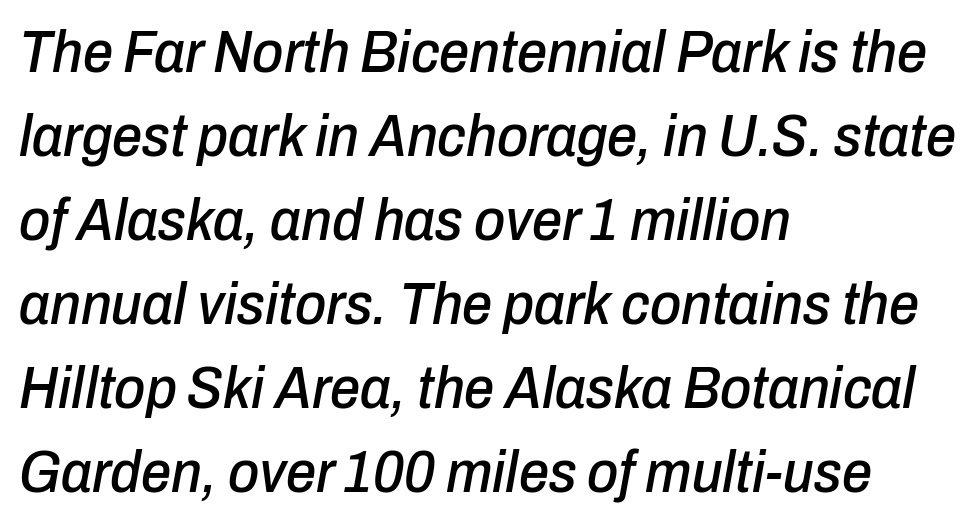
{"italic": "yes", "lean": "right", "slant_degrees": 10, "width": "condensed", "stroke_contrast": "low", "x_height": "medium", "monospaced": "no", "underline": "no", "align": "left", "line_spacing": "normal", "line_spacing_ratio": 1.4, "letter_spacing": "normal", "letter_spacing_em": 0.0, "glyph_px": 60}
